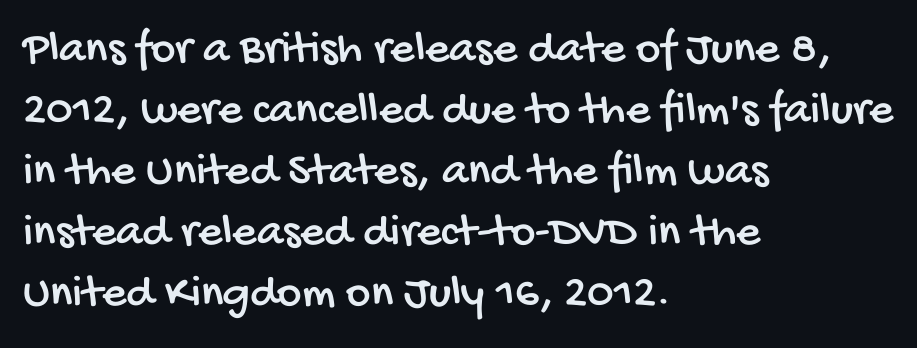
Students, observe: this is what conventionally led text looks like. You could not count columns in this text — the font is proportionally spaced. What kind of face is this? One without serifs — a sans. Tracking here is standard; glyphs follow each other at the usual distance.
